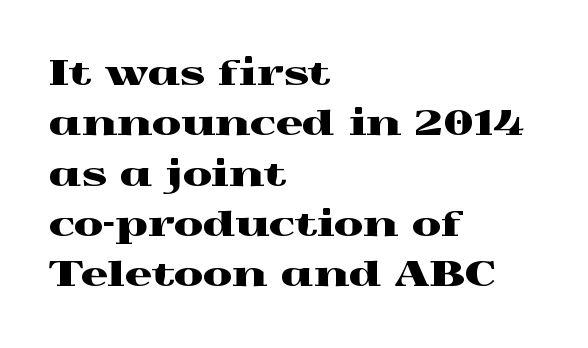
Q: Is the text italic (slanted)? A: No, it is upright.
Q: Is the typeface a serif or a sans-serif typeface? A: Serif.
Q: Is the text underlined? A: No.
Q: How is the paragraph aligned? A: Left-aligned.
Q: Is the spacing between letters normal or unusually wide? A: Normal.
Q: Is the spacing between lines tight, normal or loose? A: Normal.
Q: Width (condensed, normal, or wide)? A: Wide.
Q: x-height? A: Medium.
Q: Monospaced? A: No.
